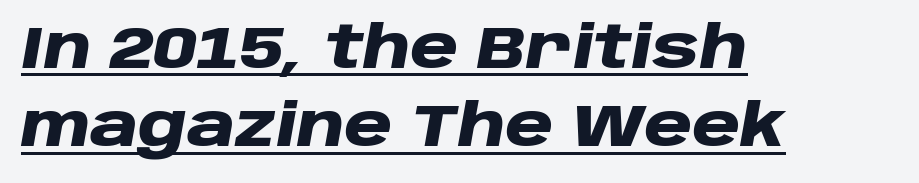
{"italic": "yes", "lean": "right", "slant_degrees": 10, "bold": "yes", "weight": "heavy", "width": "wide", "stroke_contrast": "low", "x_height": "large", "monospaced": "no", "underline": "yes", "align": "left", "line_spacing": "normal", "line_spacing_ratio": 1.33, "letter_spacing": "normal", "letter_spacing_em": 0.0, "glyph_px": 59}
